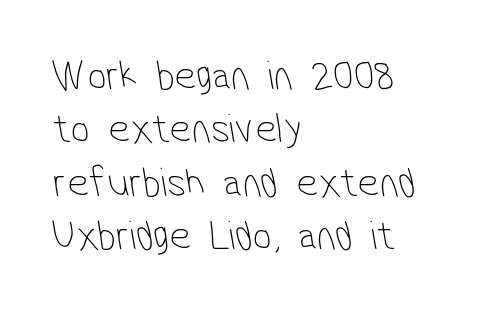
{"serif": "no", "bold": "no", "weight": "thin", "width": "condensed", "stroke_contrast": "low", "x_height": "medium", "monospaced": "no", "underline": "no", "align": "left", "line_spacing": "normal", "line_spacing_ratio": 1.27, "letter_spacing": "normal", "letter_spacing_em": 0.0, "glyph_px": 42}
